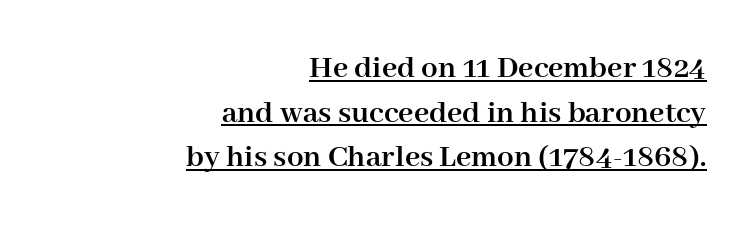
Q: Is the text bold? A: Yes.
Q: Is the text italic (slanted)? A: No, it is upright.
Q: Is the typeface a serif or a sans-serif typeface? A: Serif.
Q: Is the text underlined? A: Yes.
Q: How is the paragraph aligned? A: Right-aligned.
Q: Is the spacing between letters normal or unusually wide? A: Normal.
Q: Is the spacing between lines tight, normal or loose? A: Normal.
Q: Width (condensed, normal, or wide)? A: Normal.
Q: Stroke contrast? A: High.
Q: x-height? A: Medium.
Q: Monospaced? A: No.
